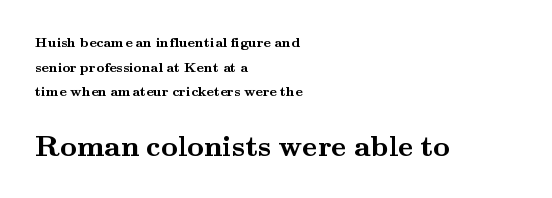
Q: Is the text bold? A: Yes.
Q: Is the text italic (slanted)? A: No, it is upright.
Q: Is the typeface a serif or a sans-serif typeface? A: Serif.
Q: Is the text underlined? A: No.
Q: How is the paragraph aligned? A: Left-aligned.
Q: Is the spacing between letters normal or unusually wide? A: Normal.
Q: Which block of text is set in a larger size, the first (top) or the second (bottom)? A: The second (bottom) one.
Q: Width (condensed, normal, or wide)? A: Wide.
Q: Stroke contrast? A: Medium.
Q: x-height? A: Small.
Q: Monospaced? A: No.
